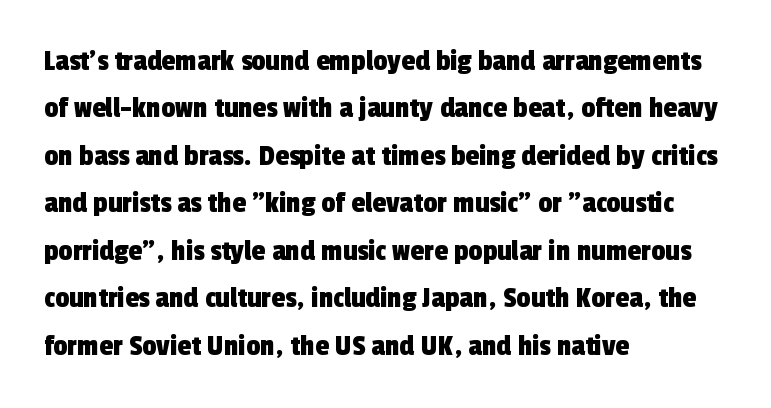
{"serif": "no", "width": "condensed", "x_height": "medium", "monospaced": "no", "underline": "no", "align": "left", "line_spacing": "normal", "line_spacing_ratio": 1.53, "letter_spacing": "normal", "letter_spacing_em": 0.0, "glyph_px": 31}
